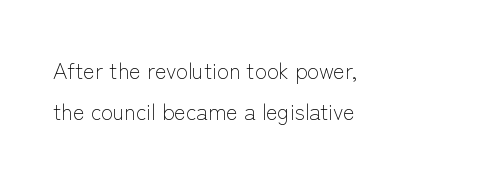
{"italic": "no", "bold": "no", "underline": "no", "align": "left", "line_spacing_ratio": 1.87, "letter_spacing": "normal", "letter_spacing_em": 0.0, "glyph_px": 22}
